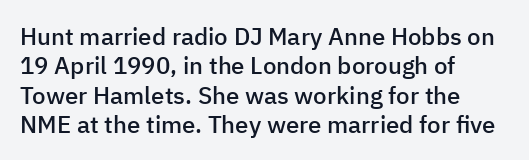
{"italic": "no", "bold": "semi", "underline": "no", "align": "left", "line_spacing_ratio": 1.22, "letter_spacing": "normal", "letter_spacing_em": 0.0, "glyph_px": 24}
